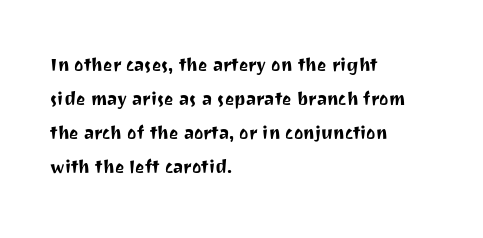
The image shows 22 px text type, upright; set left-aligned, normal line spacing (1.54x), normal letter spacing, not underlined.
